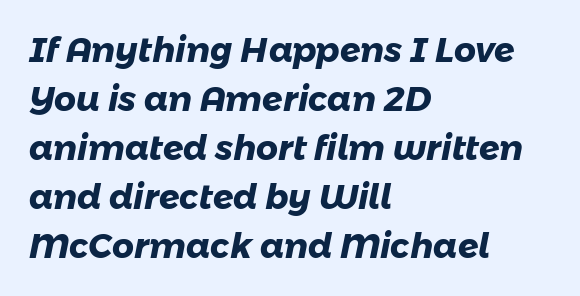
Q: Is the text bold? A: Yes.
Q: Is the typeface a serif or a sans-serif typeface? A: Sans-serif.
Q: Is the text underlined? A: No.
Q: How is the paragraph aligned? A: Left-aligned.
Q: Is the spacing between letters normal or unusually wide? A: Normal.
Q: Is the spacing between lines tight, normal or loose? A: Normal.
Q: Width (condensed, normal, or wide)? A: Normal.
Q: Stroke contrast? A: Low.
Q: x-height? A: Medium.
Q: Monospaced? A: No.
